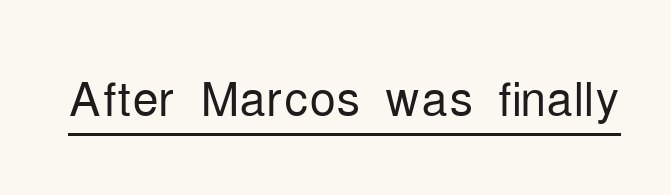
The image shows 66 px light, condensed sans-serif type, upright; set normal letter spacing, underlined; low stroke contrast and a medium x-height.
